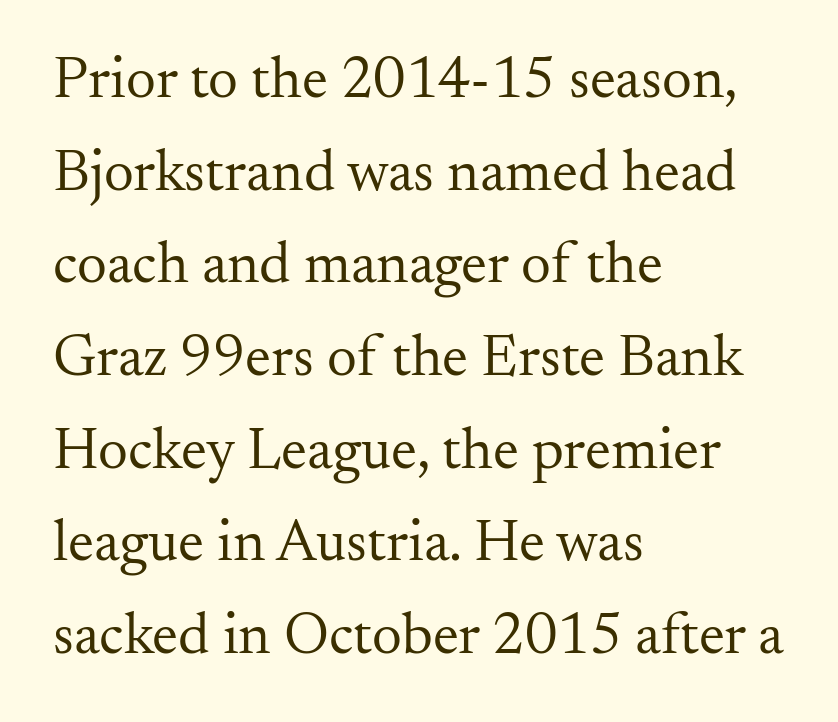
The image shows 59 px regular-weight serif type, upright; set left-aligned, normal line spacing (1.57x), normal letter spacing, not underlined; medium stroke contrast and a small x-height.
